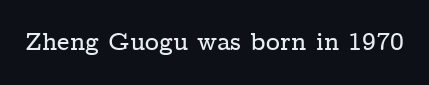
Observe the ordinary spacing: letters are neighbours, not strangers. Underline: absent. Rendered with straight, roman letterforms.
